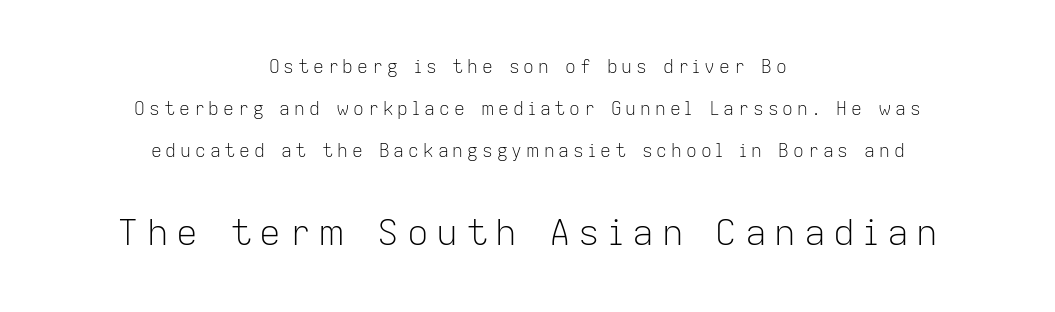
Neither beginnings nor endings align; midpoints do. Every stem runs plumb, perpendicular to the baseline. Compared with typical body copy, the letter spacing here is much looser. Stroke thickness stays within the range of a standard reading face or lighter.
